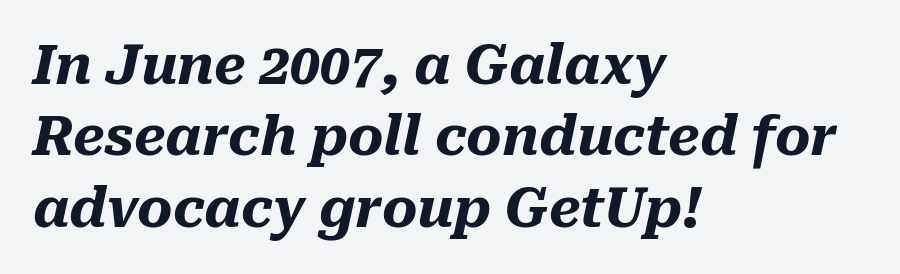
Q: Is the text bold? A: Yes.
Q: Is the text italic (slanted)? A: Yes, it leans right by about 10 degrees.
Q: Is the text underlined? A: No.
Q: How is the paragraph aligned? A: Left-aligned.
Q: Is the spacing between letters normal or unusually wide? A: Normal.
Q: Is the spacing between lines tight, normal or loose? A: Normal.
Q: Width (condensed, normal, or wide)? A: Normal.
Q: Stroke contrast? A: Medium.
Q: x-height? A: Medium.
Q: Monospaced? A: No.
